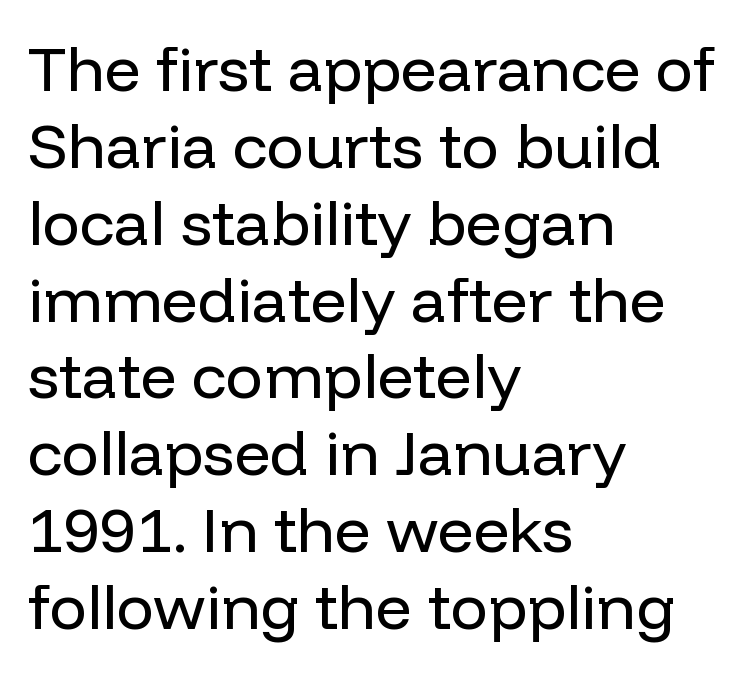
Q: Is the text bold? A: No.
Q: Is the text italic (slanted)? A: No, it is upright.
Q: Is the typeface a serif or a sans-serif typeface? A: Sans-serif.
Q: Is the text underlined? A: No.
Q: How is the paragraph aligned? A: Left-aligned.
Q: Is the spacing between letters normal or unusually wide? A: Normal.
Q: Width (condensed, normal, or wide)? A: Normal.
Q: Stroke contrast? A: Low.
Q: x-height? A: Medium.
Q: Monospaced? A: No.
